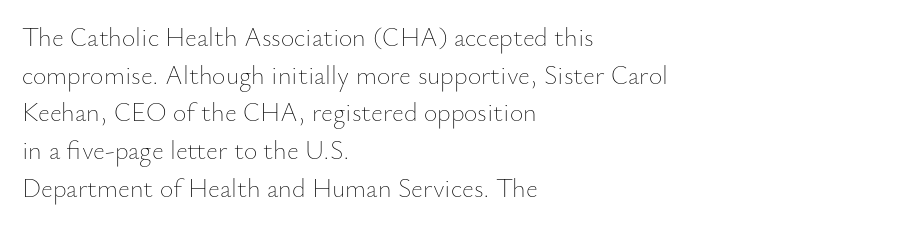
This sample is left-justified, so line endings fall wherever the words run out. Short note: letters normally spaced. These lines were composed using upright roman letters. Nothing heavy about these letters — not bold at all. The glyphs are unaccompanied by any horizontal stroke below them. Quick note: interline space is typical.
